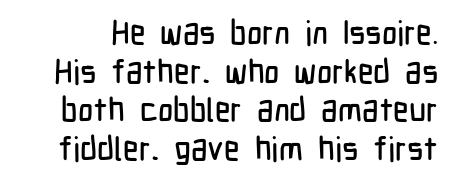
Classification — sans serif. Varying glyph widths throughout — classic text-font behaviour. Nothing unusual about the tracking: characters are spaced as the font intends. A clean baseline with only descenders dipping below it. Nope, not italic — everything's standing straight.
